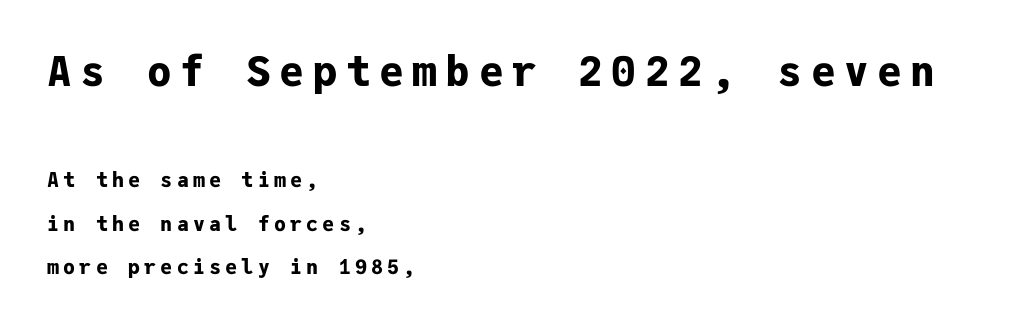
How would I describe the line gaps? Wide and relaxed. Upright lettering throughout. No word sits above an underline. Examine the stroke ends and you'll find no serifs.
